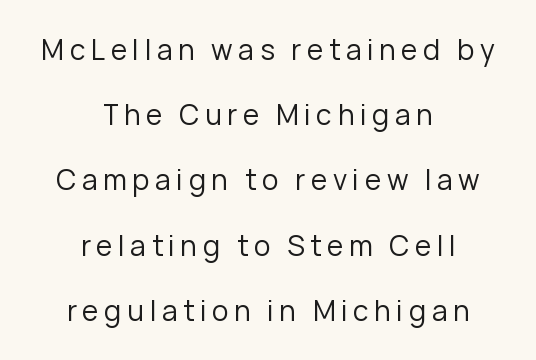
{"serif": "no", "italic": "no", "bold": "no", "weight": "regular", "width": "normal", "stroke_contrast": "low", "x_height": "medium", "monospaced": "no", "underline": "no", "align": "center", "line_spacing": "loose", "line_spacing_ratio": 2.33, "letter_spacing": "wide", "letter_spacing_em": 0.2, "glyph_px": 28}
